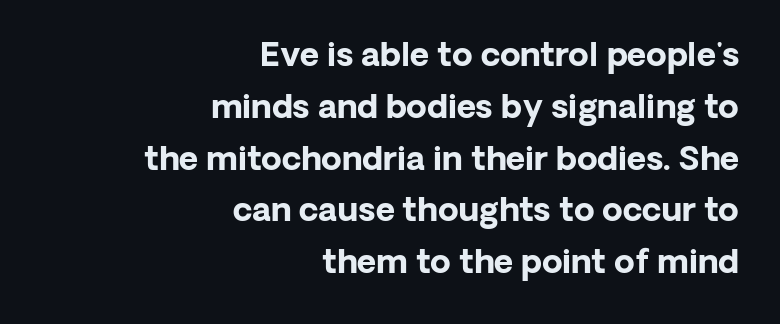
Q: Is the text bold? A: Yes.
Q: Is the text italic (slanted)? A: No, it is upright.
Q: Is the typeface a serif or a sans-serif typeface? A: Sans-serif.
Q: Is the text underlined? A: No.
Q: How is the paragraph aligned? A: Right-aligned.
Q: Is the spacing between letters normal or unusually wide? A: Normal.
Q: Is the spacing between lines tight, normal or loose? A: Normal.
Q: Width (condensed, normal, or wide)? A: Normal.
Q: Stroke contrast? A: Low.
Q: x-height? A: Medium.
Q: Monospaced? A: No.
